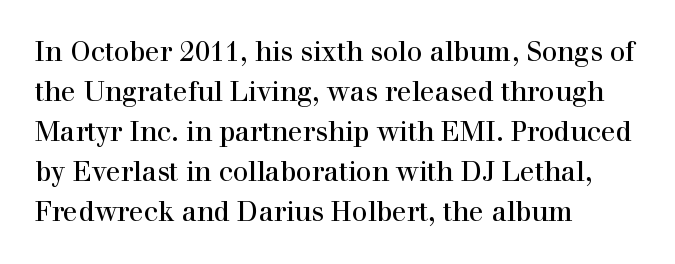
{"italic": "no", "underline": "no", "align": "left", "line_spacing": "normal", "line_spacing_ratio": 1.48, "letter_spacing": "normal", "letter_spacing_em": 0.0, "glyph_px": 27}
